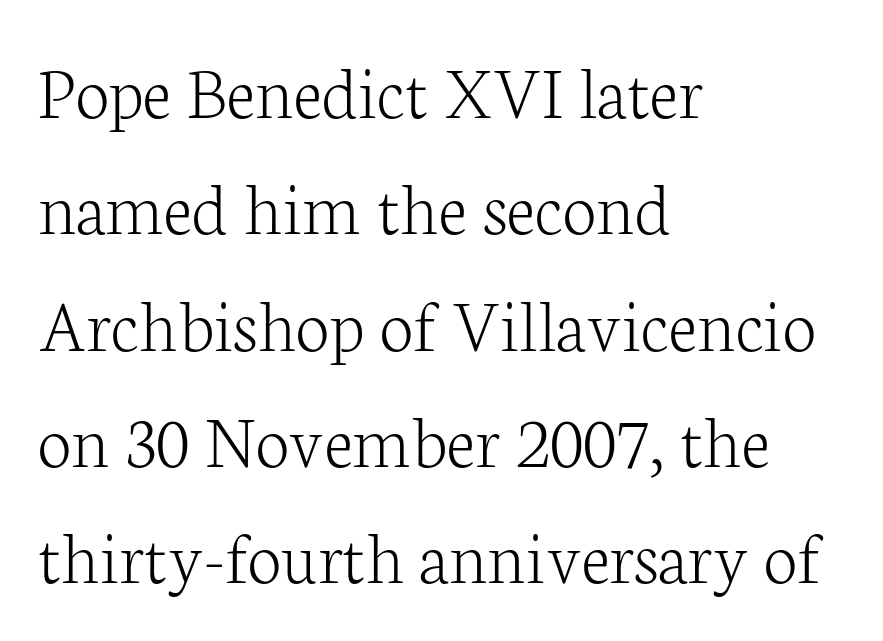
{"serif": "yes", "italic": "no", "bold": "no", "weight": "light", "width": "normal", "stroke_contrast": "low", "x_height": "medium", "monospaced": "no", "underline": "no", "align": "left", "line_spacing": "normal", "line_spacing_ratio": 1.51, "letter_spacing": "normal", "letter_spacing_em": 0.0, "glyph_px": 77}
